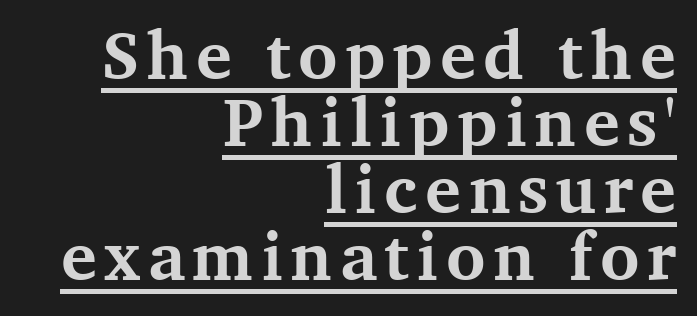
{"serif": "yes", "italic": "no", "bold": "yes", "weight": "bold", "width": "normal", "stroke_contrast": "medium", "x_height": "medium", "monospaced": "no", "underline": "yes", "align": "right", "line_spacing": "tight", "line_spacing_ratio": 1.0, "glyph_px": 67}
